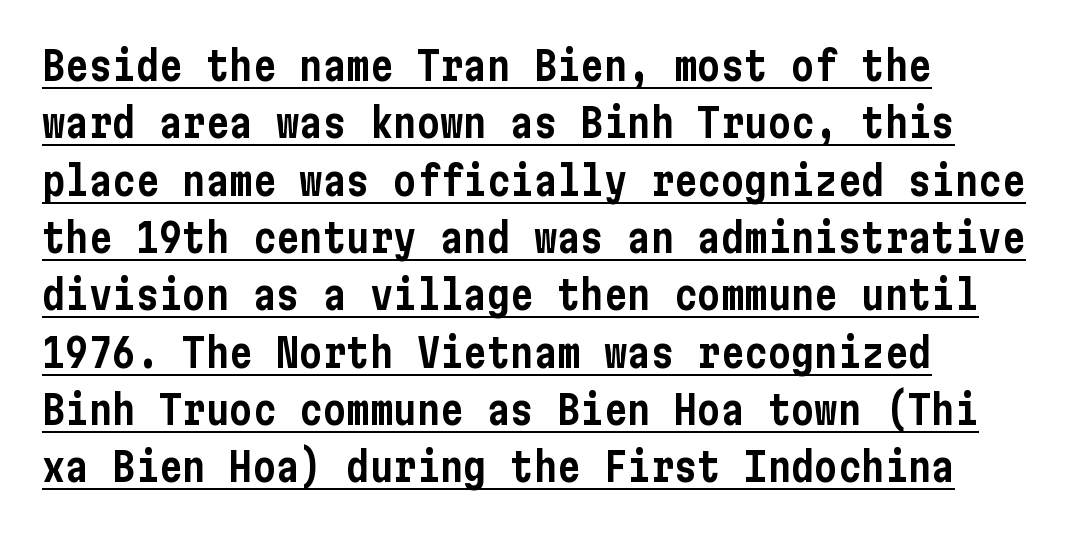
Q: Is the text italic (slanted)? A: No, it is upright.
Q: Is the typeface a serif or a sans-serif typeface? A: Sans-serif.
Q: Is the text underlined? A: Yes.
Q: How is the paragraph aligned? A: Left-aligned.
Q: Is the spacing between letters normal or unusually wide? A: Normal.
Q: Is the spacing between lines tight, normal or loose? A: Normal.
Q: Width (condensed, normal, or wide)? A: Condensed.
Q: Stroke contrast? A: Low.
Q: x-height? A: Medium.
